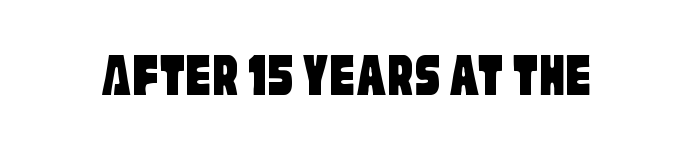
The image shows 63 px condensed sans-serif type; set normal letter spacing, not underlined; low stroke contrast and a large x-height.
